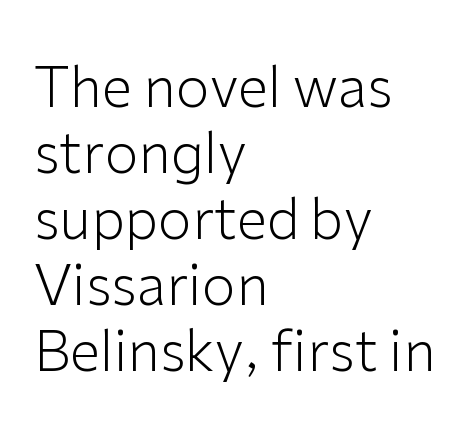
Q: Is the text bold? A: No.
Q: Is the text italic (slanted)? A: No, it is upright.
Q: Is the typeface a serif or a sans-serif typeface? A: Sans-serif.
Q: Is the text underlined? A: No.
Q: How is the paragraph aligned? A: Left-aligned.
Q: Is the spacing between letters normal or unusually wide? A: Normal.
Q: Width (condensed, normal, or wide)? A: Normal.
Q: Stroke contrast? A: Low.
Q: x-height? A: Medium.
Q: Monospaced? A: No.
